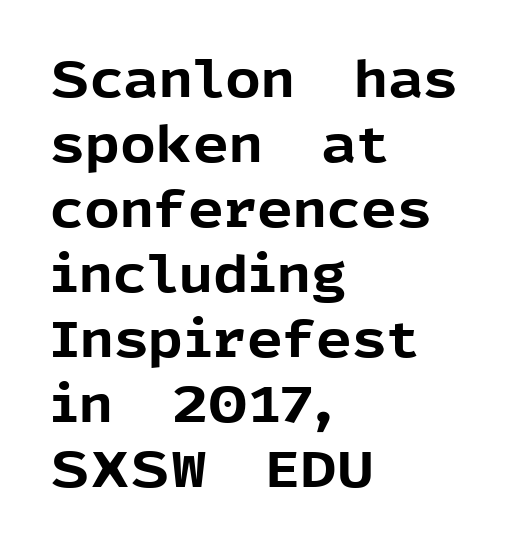
The image shows 50 px bold sans-serif type, upright; set left-aligned, normal line spacing (1.3x), normal letter spacing, not underlined; a medium x-height.
